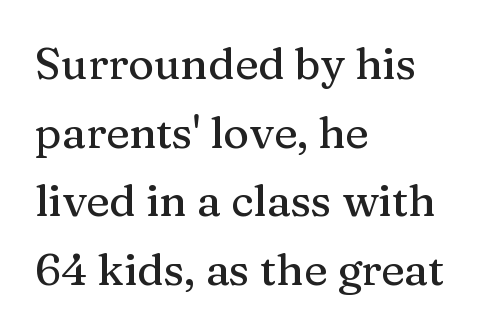
The image shows 44 px serif type, upright; set left-aligned, normal line spacing (1.56x), normal letter spacing, not underlined; medium stroke contrast and a medium x-height.
